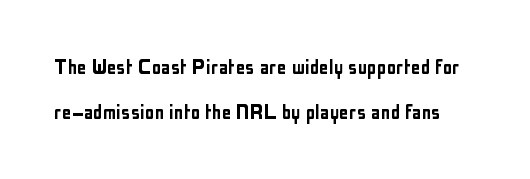
Q: Is the text italic (slanted)? A: No, it is upright.
Q: Is the text underlined? A: No.
Q: Is the spacing between letters normal or unusually wide? A: Normal.
